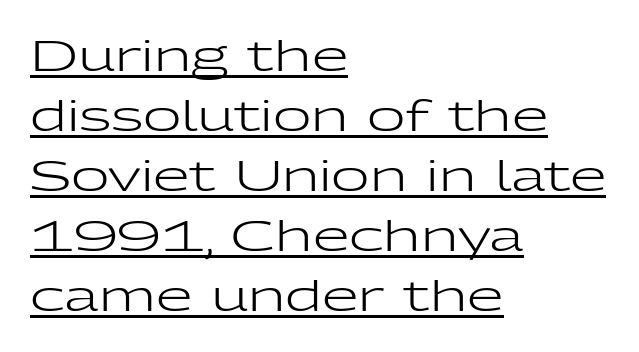
The image shows 42 px regular-weight, wide sans-serif type, upright; set left-aligned, normal line spacing (1.43x), normal letter spacing, underlined; low stroke contrast and a medium x-height.
